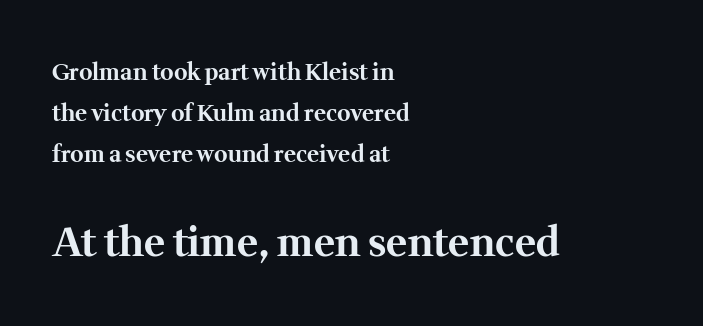
Regarding serifs, this sample has them. Caption: upper text group reduced, lower text group enlarged. Ascenders rise straight up at ninety degrees. Clear beneath every line of the passage. Line starts are locked; line ends wander. The gaps between neighbouring characters are ordinary and unremarkable.
